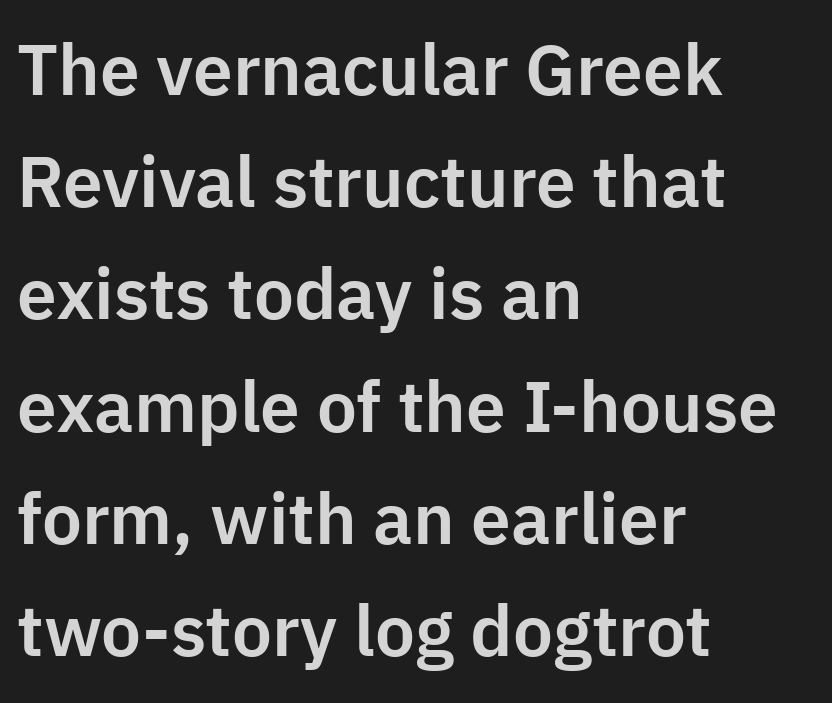
The image shows 71 px sans-serif type, upright; set left-aligned, normal line spacing (1.58x), normal letter spacing, not underlined; low stroke contrast and a medium x-height.
